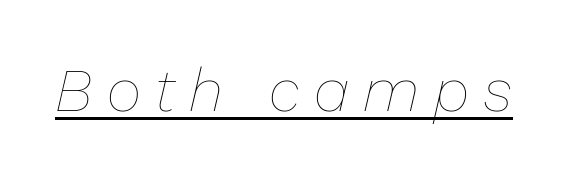
The image shows 60 px thin type, italic (leaning right); set unusually wide letter spacing (+0.24 em), underlined; low stroke contrast and a medium x-height.
